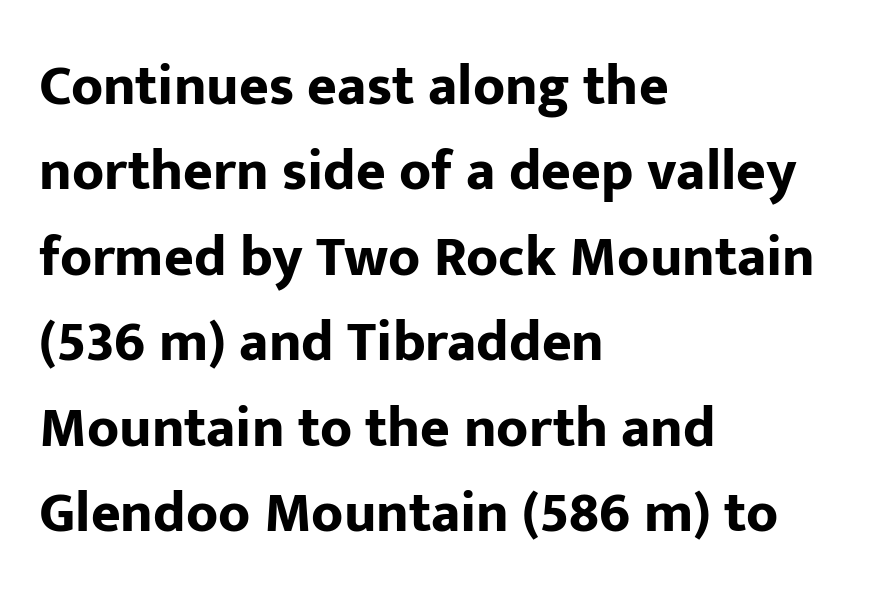
Q: Is the text bold? A: Yes.
Q: Is the text italic (slanted)? A: No, it is upright.
Q: Is the typeface a serif or a sans-serif typeface? A: Sans-serif.
Q: Is the text underlined? A: No.
Q: How is the paragraph aligned? A: Left-aligned.
Q: Is the spacing between letters normal or unusually wide? A: Normal.
Q: Is the spacing between lines tight, normal or loose? A: Normal.
Q: Width (condensed, normal, or wide)? A: Normal.
Q: Stroke contrast? A: Low.
Q: x-height? A: Medium.
Q: Monospaced? A: No.
